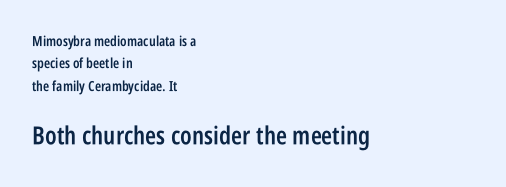
{"italic": "no", "bold": "semi", "underline": "no", "align": "left", "line_spacing": "normal", "line_spacing_ratio": 1.6, "letter_spacing": "normal", "letter_spacing_em": 0.0, "larger_block": "second", "size_ratio": 1.79, "glyph_px": 25}
